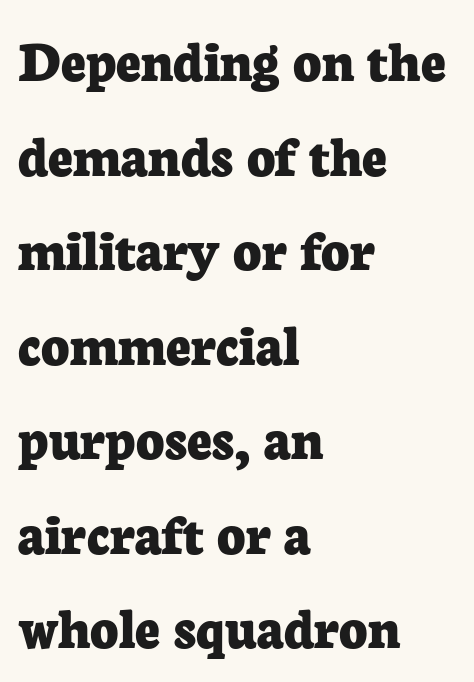
The image shows 61 px bold serif type, upright; set left-aligned, normal line spacing (1.55x), normal letter spacing, not underlined; low stroke contrast and a medium x-height.
